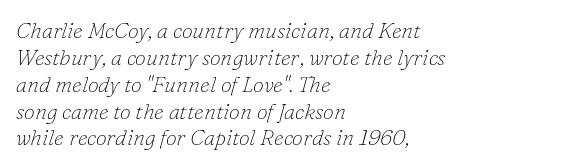
{"italic": "yes", "lean": "right", "slant_degrees": 16, "bold": "no", "underline": "no", "align": "left", "line_spacing_ratio": 1.22, "letter_spacing": "normal", "letter_spacing_em": 0.0, "glyph_px": 22}
